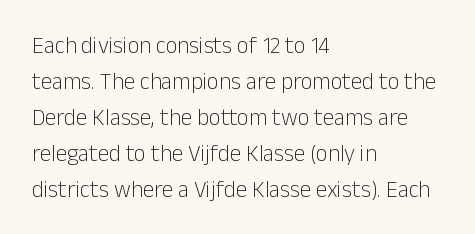
The image shows 23 px text type, upright; set left-aligned, normal line spacing (1.56x), normal letter spacing, not underlined.
